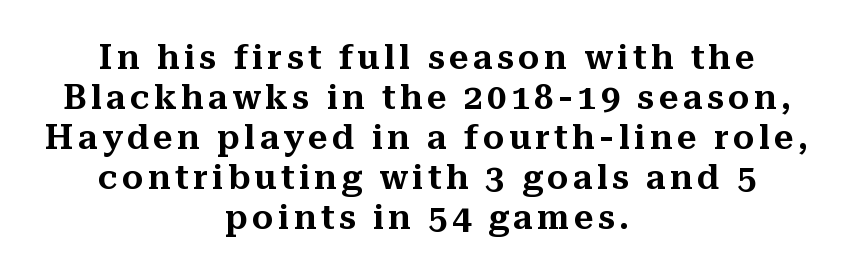
The typesetter chose a symmetrical, centered arrangement here. The letters stand straight up with perfectly vertical stems. Each letter keeps its own natural width here, so spacing adapts to shape. The area under the type is left untouched.
